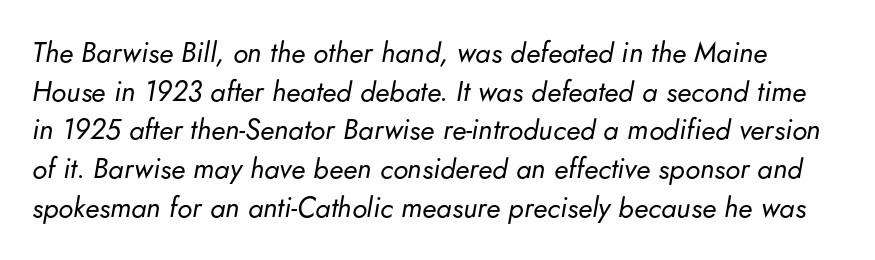
There is no visible air inserted between adjacent glyphs. Note the varied advance widths — an 'i' is clearly narrower than an 'm'. These lines were composed using italics. Only glyphs here, with clear space below each row. Stems here are at most as thick as an everyday book face.
